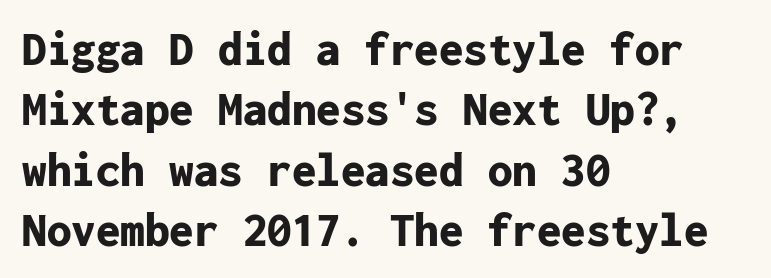
Q: Is the text bold? A: Yes.
Q: Is the text italic (slanted)? A: No, it is upright.
Q: Is the typeface a serif or a sans-serif typeface? A: Sans-serif.
Q: Is the text underlined? A: No.
Q: How is the paragraph aligned? A: Left-aligned.
Q: Is the spacing between letters normal or unusually wide? A: Normal.
Q: Width (condensed, normal, or wide)? A: Normal.
Q: Stroke contrast? A: Low.
Q: x-height? A: Medium.
Q: Monospaced? A: Yes.
